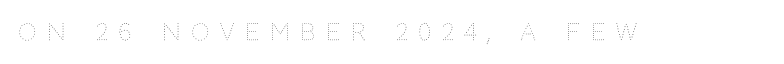
A typesetter would mark this as roman, not italic. The horizontal fit of the characters is loose and conspicuously gappy. On a weight scale, this lands at 450 or below. The words here are not underlined.
